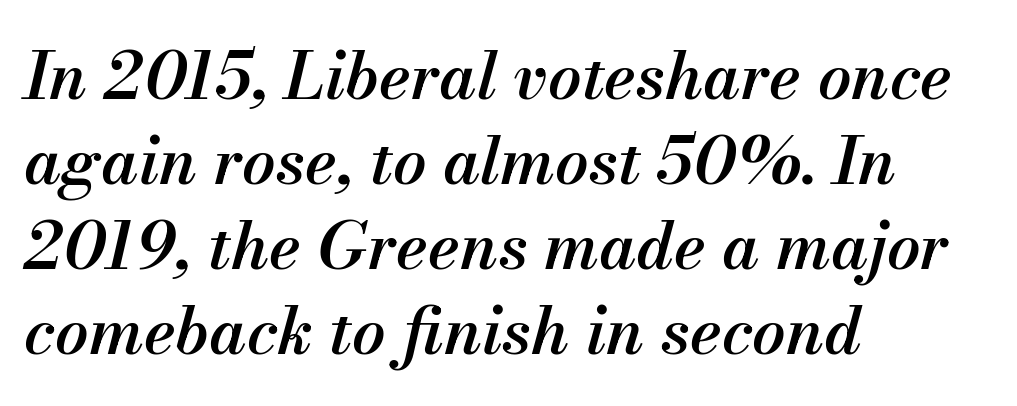
Q: Is the text bold? A: Semi-bold.
Q: Is the text italic (slanted)? A: Yes, it leans right by about 13 degrees.
Q: Is the text underlined? A: No.
Q: How is the paragraph aligned? A: Left-aligned.
Q: Is the spacing between letters normal or unusually wide? A: Normal.
Q: Is the spacing between lines tight, normal or loose? A: Normal.
Q: Width (condensed, normal, or wide)? A: Normal.
Q: Stroke contrast? A: Medium.
Q: x-height? A: Small.
Q: Monospaced? A: No.
